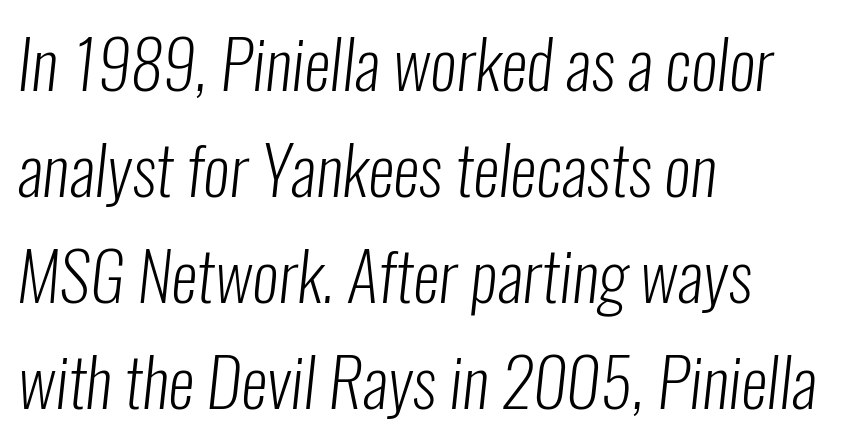
Q: Is the text bold? A: No.
Q: Is the typeface a serif or a sans-serif typeface? A: Sans-serif.
Q: Is the text underlined? A: No.
Q: How is the paragraph aligned? A: Left-aligned.
Q: Is the spacing between letters normal or unusually wide? A: Normal.
Q: Is the spacing between lines tight, normal or loose? A: Normal.
Q: Width (condensed, normal, or wide)? A: Condensed.
Q: Stroke contrast? A: Low.
Q: x-height? A: Medium.
Q: Monospaced? A: No.
